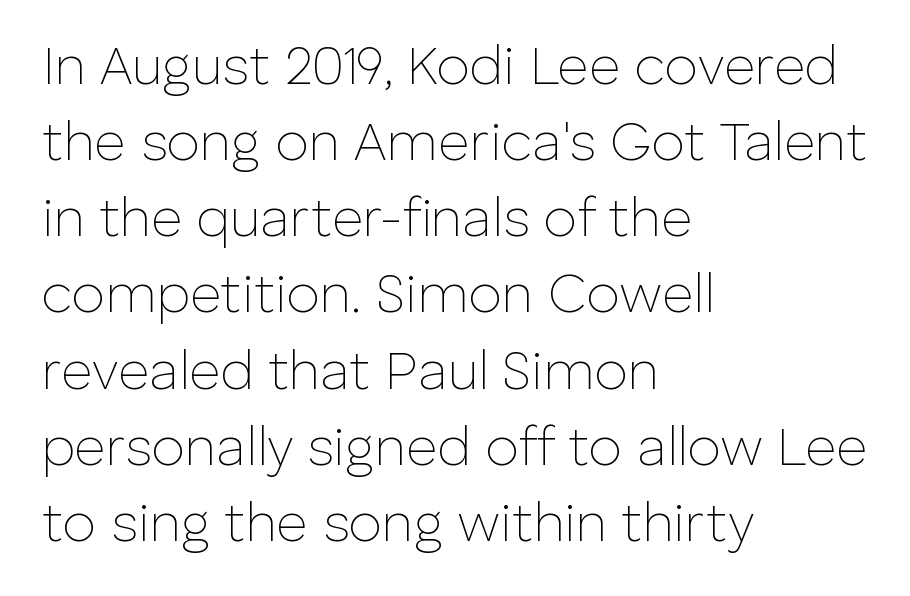
The image shows 54 px thin sans-serif type, upright; set left-aligned, normal line spacing (1.41x), normal letter spacing, not underlined; low stroke contrast and a medium x-height.
